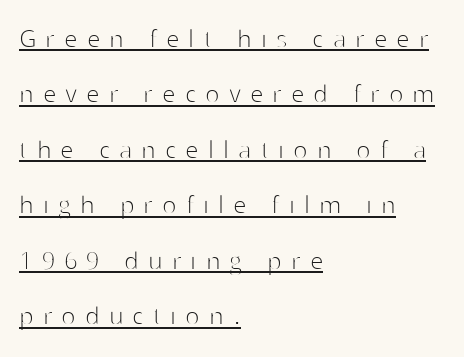
The image shows 30 px thin sans-serif type, upright; set left-aligned, line spacing 1.85x, unusually wide letter spacing (+0.31 em), underlined; high stroke contrast and a medium x-height.
